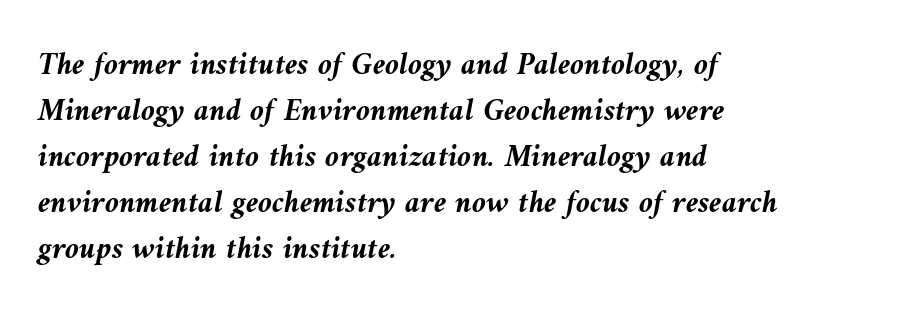
{"italic": "yes", "lean": "left", "slant_degrees": 10, "bold": "yes", "weight": "semibold", "width": "normal", "stroke_contrast": "medium", "x_height": "medium", "monospaced": "no", "underline": "no", "align": "left", "line_spacing": "normal", "line_spacing_ratio": 1.44, "letter_spacing": "normal", "letter_spacing_em": 0.0, "glyph_px": 32}
